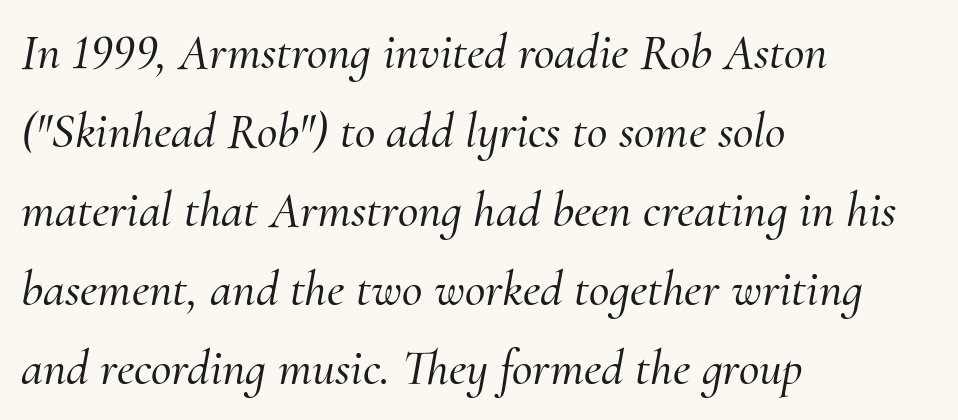
Q: Is the text italic (slanted)? A: Yes, it leans right by about 10 degrees.
Q: Is the typeface a serif or a sans-serif typeface? A: Serif.
Q: Is the text underlined? A: No.
Q: How is the paragraph aligned? A: Left-aligned.
Q: Is the spacing between letters normal or unusually wide? A: Normal.
Q: Is the spacing between lines tight, normal or loose? A: Normal.
Q: Width (condensed, normal, or wide)? A: Normal.
Q: Stroke contrast? A: Medium.
Q: x-height? A: Small.
Q: Monospaced? A: No.
